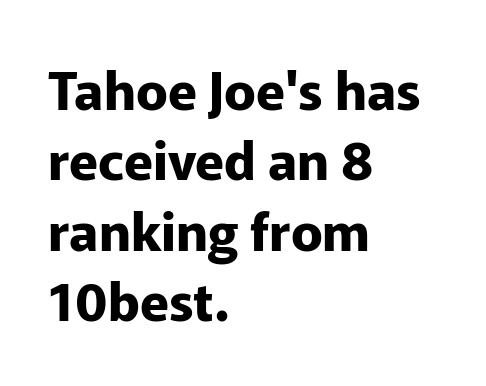
{"serif": "no", "italic": "no", "bold": "yes", "weight": "bold", "width": "normal", "stroke_contrast": "low", "x_height": "medium", "monospaced": "no", "underline": "no", "align": "left", "line_spacing": "normal", "line_spacing_ratio": 1.33, "letter_spacing": "normal", "letter_spacing_em": 0.0, "glyph_px": 53}
